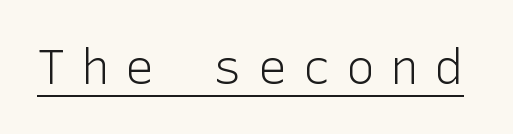
{"serif": "no", "italic": "no", "bold": "no", "weight": "light", "width": "normal", "stroke_contrast": "low", "x_height": "medium", "underline": "yes", "letter_spacing": "wide", "letter_spacing_em": 0.3, "glyph_px": 49}
